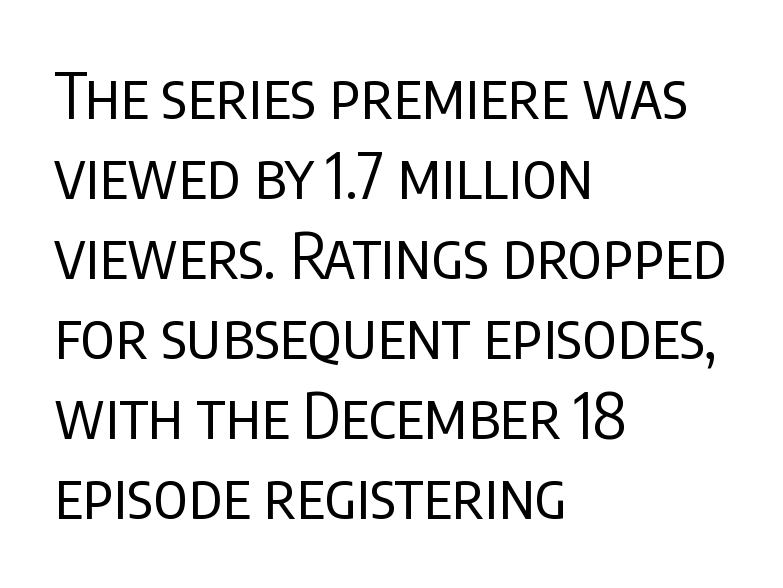
The image shows 63 px regular-weight, condensed sans-serif type, upright; set left-aligned, normal line spacing (1.27x), normal letter spacing, not underlined; low stroke contrast and a large x-height.
